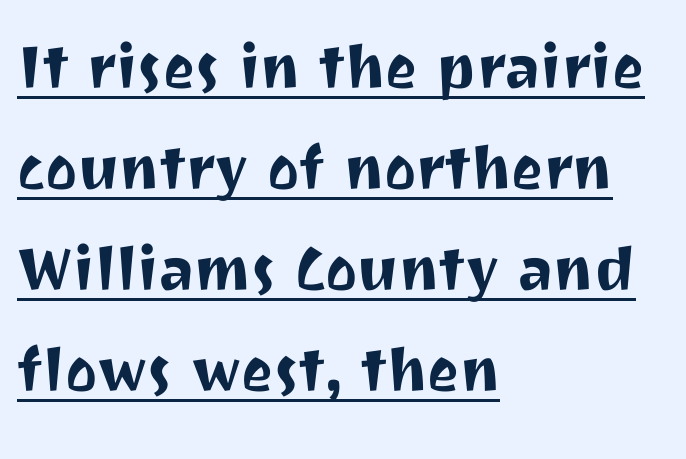
The line-height multiplier appears to be the usual default. Tracking value appears to be zero — textbook default spacing. A classic flush-left, rag-right setting is used for this passage. Looks like someone drew a line under every word here.
